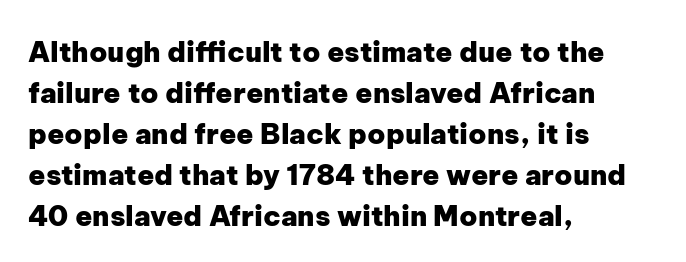
{"serif": "no", "italic": "no", "bold": "yes", "weight": "heavy", "width": "normal", "stroke_contrast": "low", "x_height": "medium", "monospaced": "no", "underline": "no", "align": "left", "line_spacing": "normal", "line_spacing_ratio": 1.46, "letter_spacing": "normal", "letter_spacing_em": 0.0, "glyph_px": 28}
